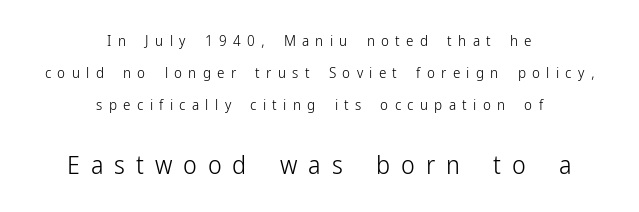
The image shows 26 px text type, upright; set centered, loose line spacing (2.13x), unusually wide letter spacing (+0.42 em), not underlined; the second (bottom) block is 1.73x larger.
